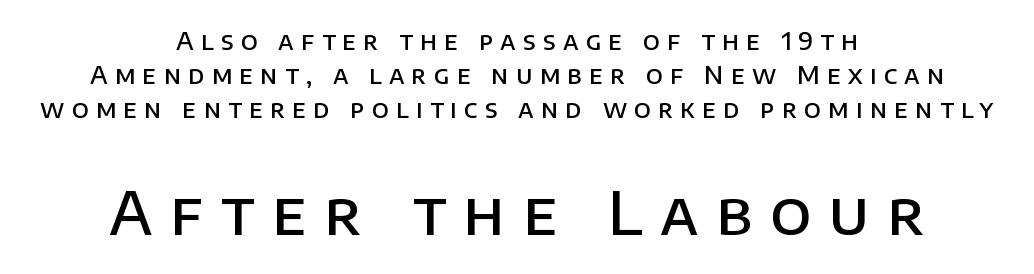
{"serif": "no", "italic": "no", "bold": "semi", "weight": "semibold", "width": "normal", "stroke_contrast": "low", "x_height": "large", "monospaced": "no", "underline": "no", "align": "center", "line_spacing": "normal", "line_spacing_ratio": 1.42, "letter_spacing": "wide", "letter_spacing_em": 0.3, "larger_block": "second", "size_ratio": 2.46, "glyph_px": 59}
